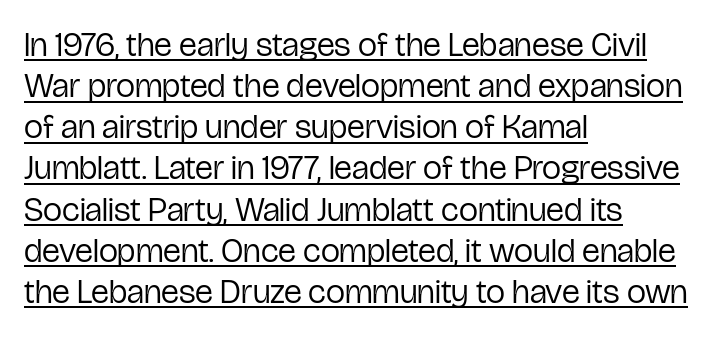
The image shows 34 px regular-weight, condensed sans-serif type, upright; set left-aligned, line spacing 1.21x, normal letter spacing, underlined; low stroke contrast and a medium x-height.
